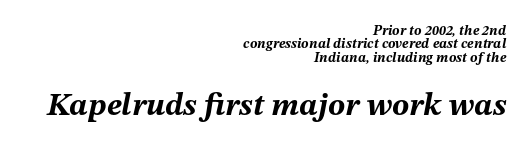
{"italic": "yes", "lean": "right", "slant_degrees": 12, "bold": "yes", "weight": "bold", "width": "normal", "stroke_contrast": "medium", "x_height": "medium", "monospaced": "no", "underline": "no", "align": "right", "line_spacing": "tight", "line_spacing_ratio": 0.96, "letter_spacing": "normal", "letter_spacing_em": 0.0, "larger_block": "second", "size_ratio": 2.29, "glyph_px": 32}
